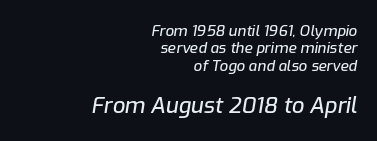
The image shows 22 px text type, italic (leaning right); set right-aligned, line spacing 1.16x, normal letter spacing, not underlined; the second (bottom) block is 1.47x larger.
